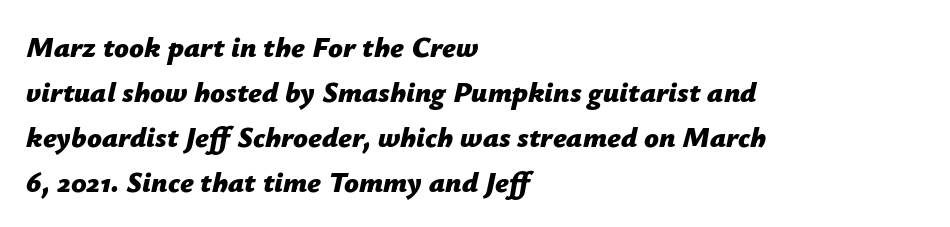
The image shows 29 px bold type, italic (leaning right); set left-aligned, normal line spacing (1.55x), normal letter spacing, not underlined; low stroke contrast and a medium x-height.
